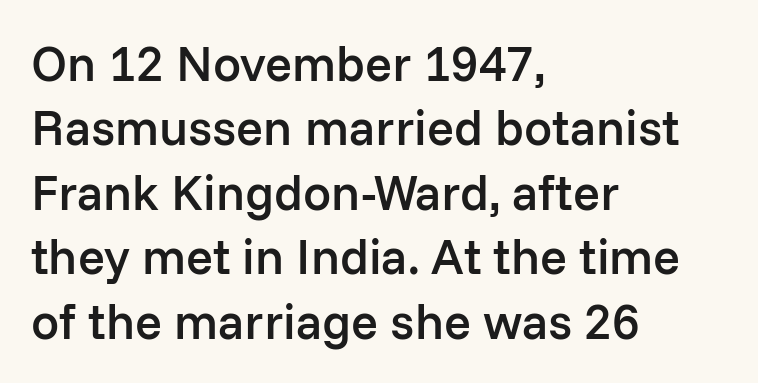
This rendering features lettering with no underline. The passage shown is semibold, sitting just below true bold. Line starts are locked; line ends wander. Varying glyph widths throughout — classic text-font behaviour. How would I describe the line gaps? Plain and ordinary. This is the regular roman posture of the typeface.
